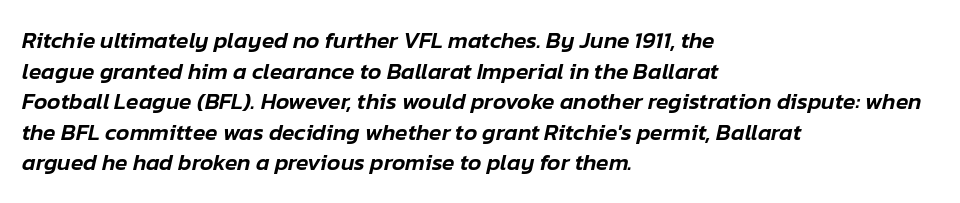
Anything drawn beneath the words? Only blank space. Horizontal alignment here is leftward, the default for most running prose. The passage shown has conventional tracking throughout. The rendering uses a moderate line-height, typical for paragraphs. An italicized treatment has been applied to the whole sample.
